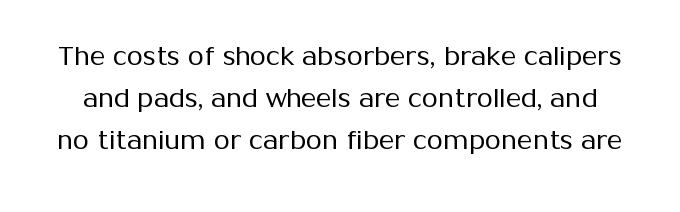
{"italic": "no", "bold": "no", "underline": "no", "line_spacing": "normal", "line_spacing_ratio": 1.62, "letter_spacing": "normal", "letter_spacing_em": 0.0, "glyph_px": 26}
